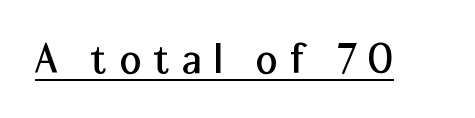
You can tell it's not italic because the verticals are truly vertical. The tracking reads as deliberately expanded to a designer's eye. The passage shown is underscored from start to finish. The designer went with a sans here, leaving each stem footless. The rendering uses natural spacing where letterforms have individual widths.
